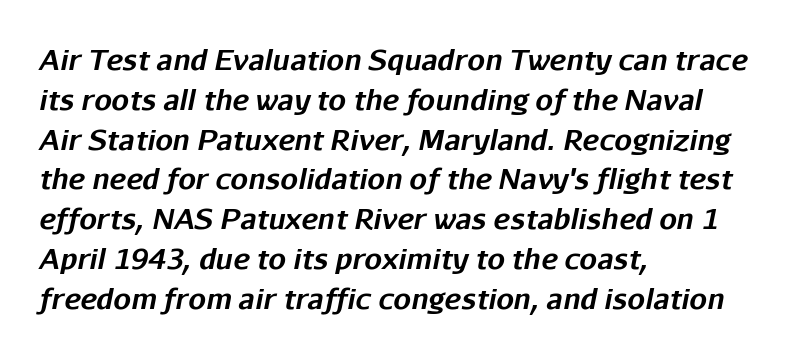
The image shows 28 px bold type, italic (leaning right); set left-aligned, normal line spacing (1.42x), normal letter spacing, not underlined; low stroke contrast and a medium x-height.
